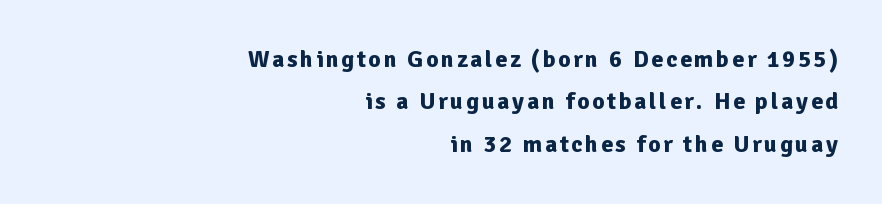
Q: Is the text bold? A: Yes.
Q: Is the text italic (slanted)? A: No, it is upright.
Q: Is the text underlined? A: No.
Q: How is the paragraph aligned? A: Right-aligned.
